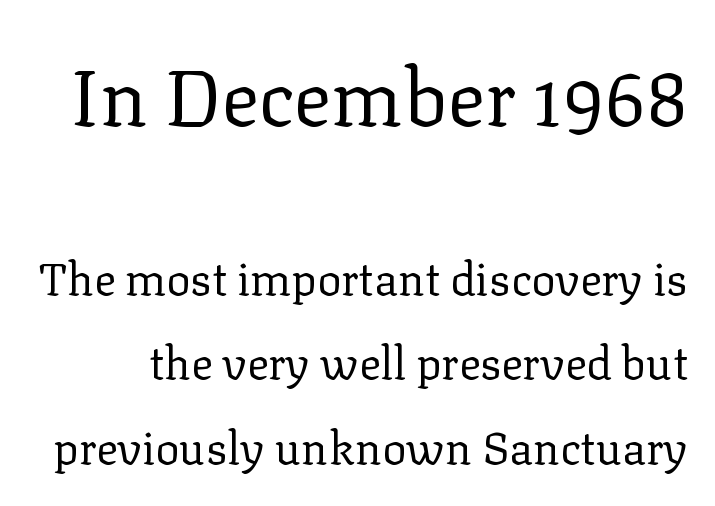
The image shows 79 px regular-weight serif type, upright; set line spacing 1.88x, normal letter spacing, not underlined; the first (top) block is 1.76x larger; low stroke contrast and a medium x-height.
